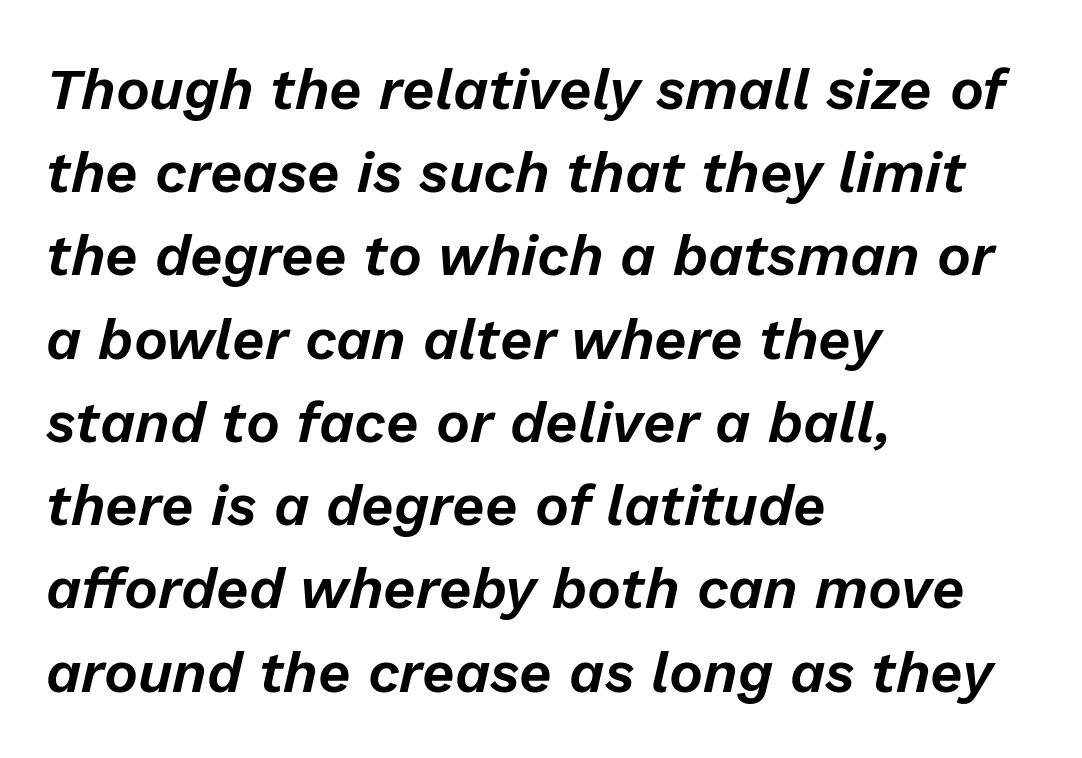
Q: Is the text italic (slanted)? A: Yes, it leans right by about 13 degrees.
Q: Is the text underlined? A: No.
Q: How is the paragraph aligned? A: Left-aligned.
Q: Is the spacing between letters normal or unusually wide? A: Normal.
Q: Is the spacing between lines tight, normal or loose? A: Normal.
Q: Width (condensed, normal, or wide)? A: Normal.
Q: Stroke contrast? A: Low.
Q: x-height? A: Medium.
Q: Monospaced? A: No.
